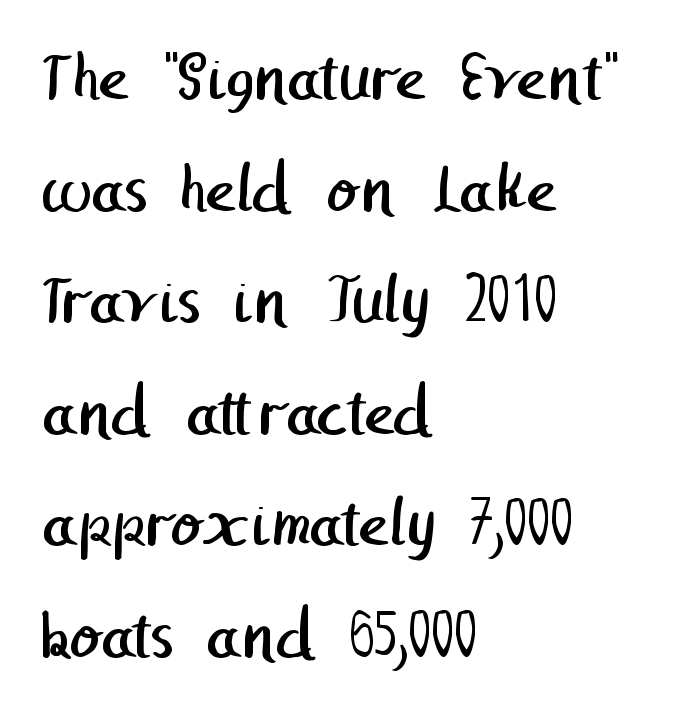
Q: Is the text bold? A: No.
Q: Is the typeface a serif or a sans-serif typeface? A: Sans-serif.
Q: Is the text underlined? A: No.
Q: How is the paragraph aligned? A: Left-aligned.
Q: Is the spacing between letters normal or unusually wide? A: Normal.
Q: Is the spacing between lines tight, normal or loose? A: Normal.
Q: Width (condensed, normal, or wide)? A: Normal.
Q: Stroke contrast? A: Low.
Q: x-height? A: Medium.
